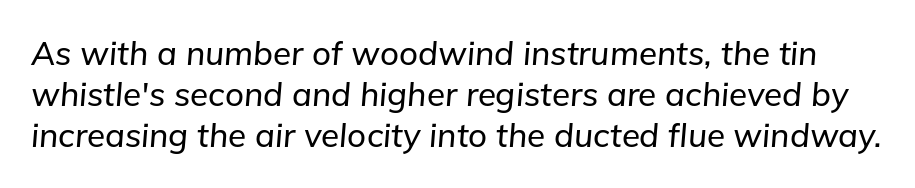
{"italic": "yes", "lean": "right", "slant_degrees": 5, "width": "normal", "stroke_contrast": "low", "x_height": "medium", "monospaced": "no", "underline": "no", "line_spacing": "normal", "line_spacing_ratio": 1.25, "letter_spacing": "normal", "letter_spacing_em": 0.0, "glyph_px": 33}
